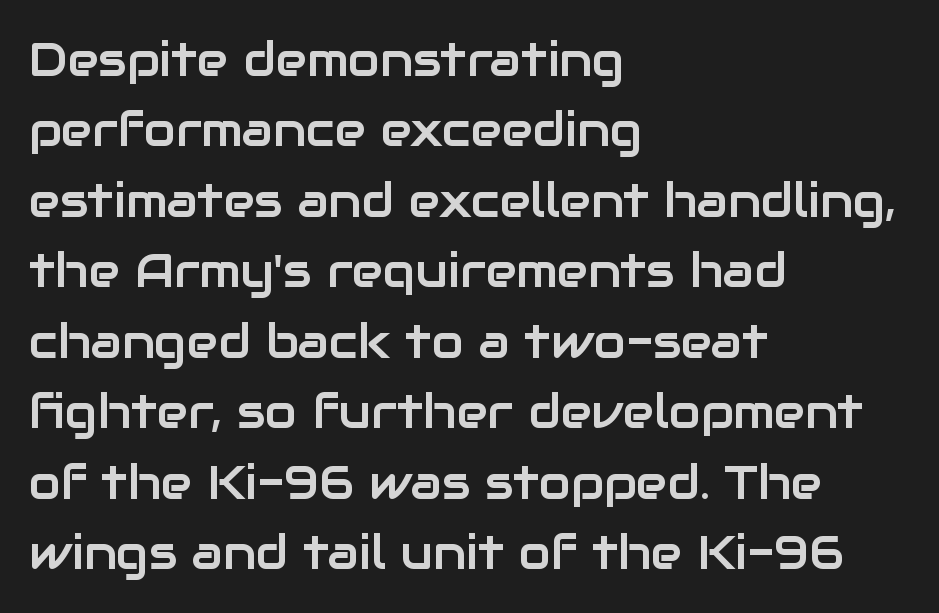
The glyphs in this specimen are sans serif. This sample has the flowing, uneven cadence of proportional lettering. Unmarked baselines from the first word to the last. A typesetter would call this leading conventional body-copy spacing. The text block is weighted toward the left margin, trailing off unevenly rightward.
